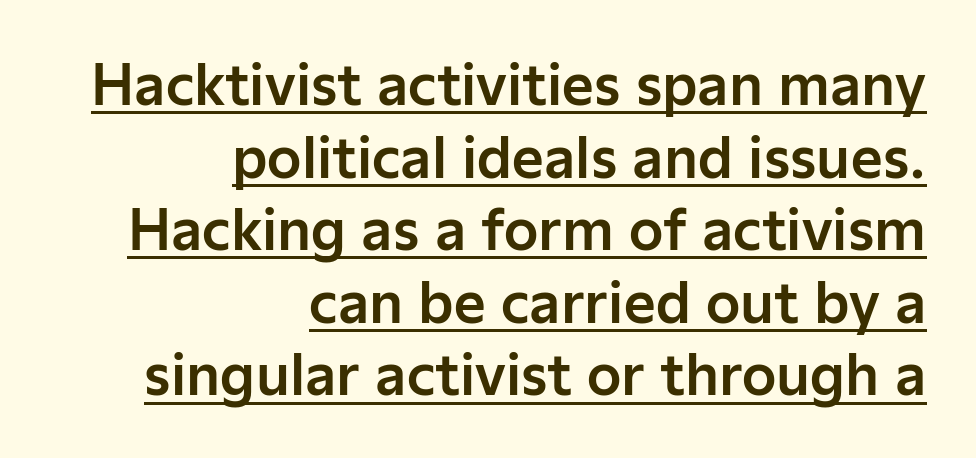
The image shows 55 px sans-serif type, upright; set right-aligned, normal line spacing (1.32x), normal letter spacing, underlined; low stroke contrast and a medium x-height.
